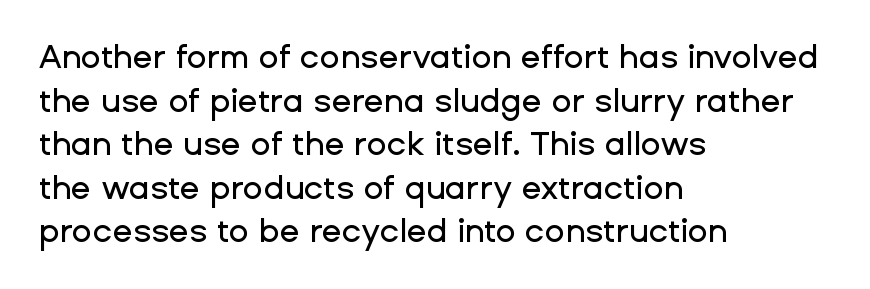
Q: Is the text italic (slanted)? A: No, it is upright.
Q: Is the typeface a serif or a sans-serif typeface? A: Sans-serif.
Q: Is the text underlined? A: No.
Q: How is the paragraph aligned? A: Left-aligned.
Q: Is the spacing between letters normal or unusually wide? A: Normal.
Q: Is the spacing between lines tight, normal or loose? A: Normal.
Q: Width (condensed, normal, or wide)? A: Normal.
Q: Stroke contrast? A: Low.
Q: x-height? A: Medium.
Q: Monospaced? A: No.
